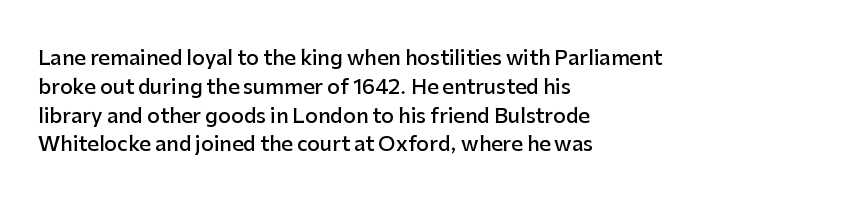
{"italic": "no", "bold": "semi", "underline": "no", "align": "left", "line_spacing": "normal", "line_spacing_ratio": 1.44, "letter_spacing": "normal", "letter_spacing_em": 0.0, "glyph_px": 20}
